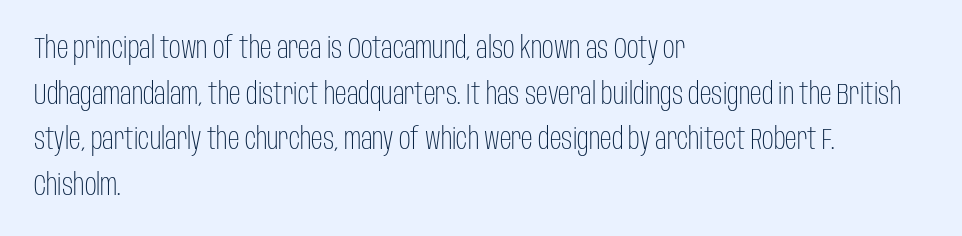
Where is the straight margin? On the left. Nope, not italic — everything's standing straight. Words float on clear page, feet unadorned. The passage shown is typed in a proportional face where columns would drift.
